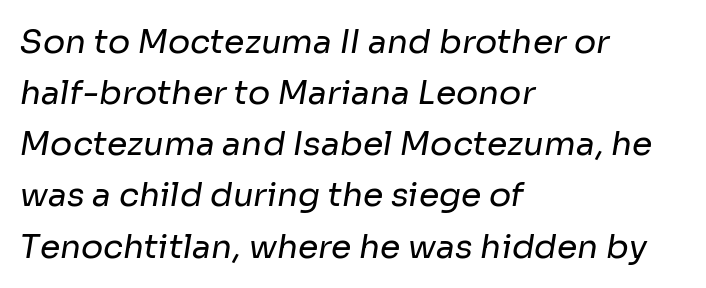
The image shows 33 px regular-weight sans-serif type; set left-aligned, normal line spacing (1.55x), normal letter spacing, not underlined; low stroke contrast and a medium x-height.
